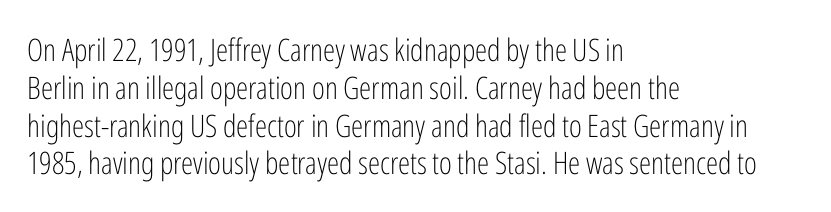
{"serif": "no", "italic": "no", "bold": "no", "weight": "light", "width": "condensed", "stroke_contrast": "low", "x_height": "medium", "monospaced": "no", "underline": "no", "align": "left", "line_spacing_ratio": 1.22, "letter_spacing": "normal", "letter_spacing_em": 0.0, "glyph_px": 31}
